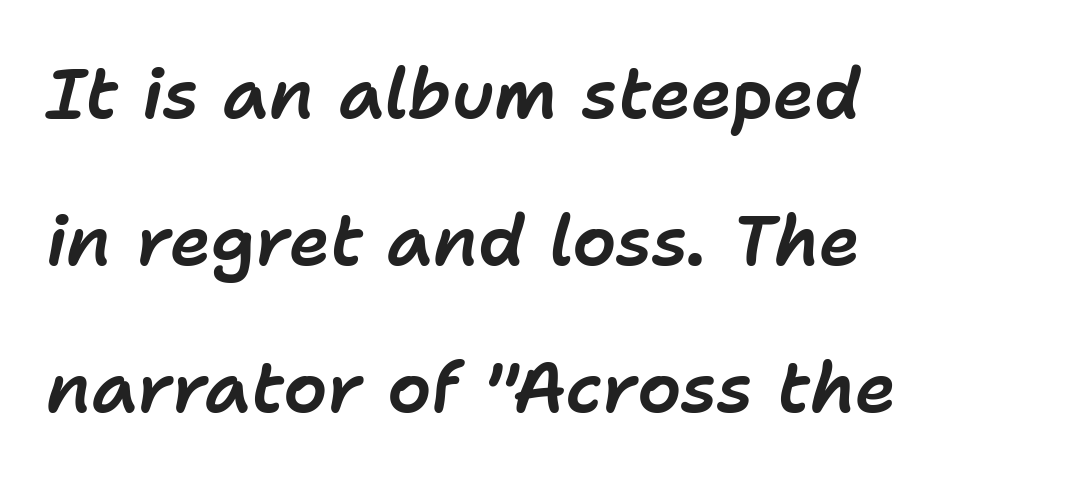
{"italic": "yes", "lean": "right", "slant_degrees": 11, "width": "normal", "stroke_contrast": "low", "x_height": "medium", "monospaced": "no", "underline": "no", "align": "left", "line_spacing": "loose", "line_spacing_ratio": 2.1, "letter_spacing": "normal", "letter_spacing_em": 0.0, "glyph_px": 70}
